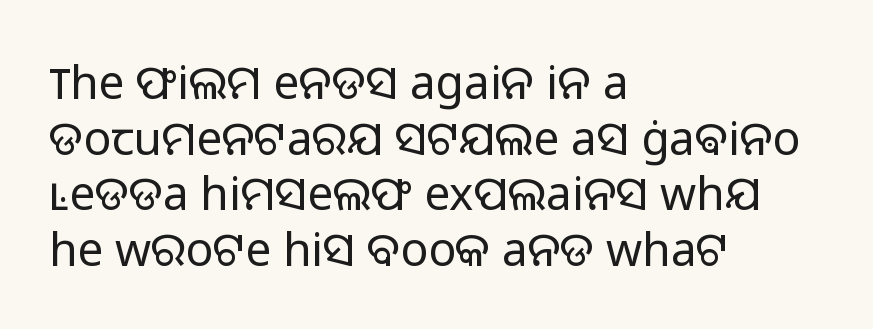
{"serif": "no", "italic": "no", "bold": "no", "weight": "light", "width": "normal", "stroke_contrast": "low", "x_height": "medium", "monospaced": "no", "underline": "no", "align": "left", "line_spacing_ratio": 1.21, "letter_spacing": "normal", "letter_spacing_em": 0.0, "glyph_px": 46}
